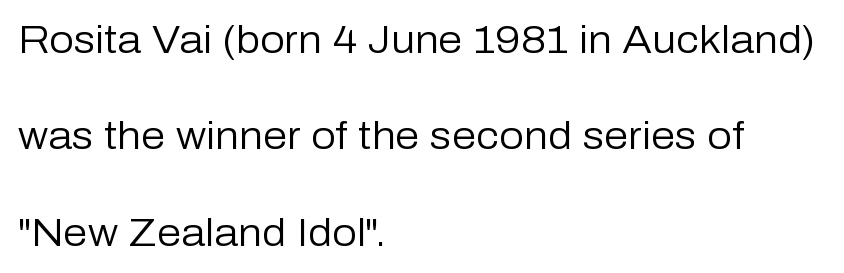
{"serif": "no", "italic": "no", "bold": "no", "weight": "regular", "width": "normal", "stroke_contrast": "low", "x_height": "medium", "monospaced": "no", "underline": "no", "align": "left", "line_spacing": "loose", "line_spacing_ratio": 2.47, "letter_spacing": "normal", "letter_spacing_em": 0.0, "glyph_px": 39}
